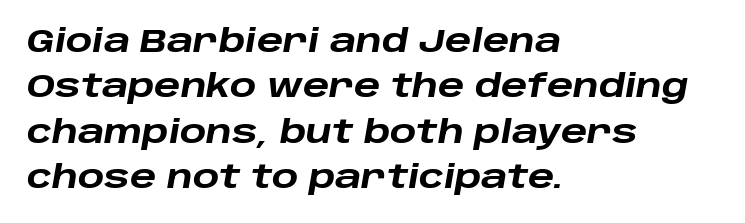
Baseline-to-baseline distance is the conventional proportion of letter height. Stroke thickness is high; the sample reads as a true bold. What stands out about the letter spacing? Nothing — it is the standard amount. Left-aligned paragraph, ragged on the right. You could not count columns in this text — the font is proportionally spaced. The whole block is typeset with a tilt.
